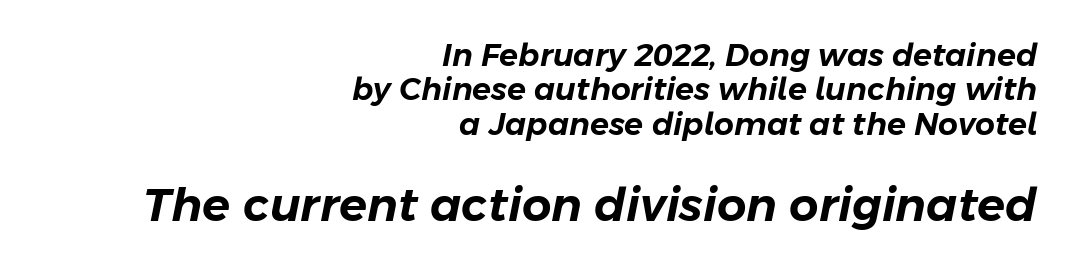
The image shows 46 px text type, italic (leaning right); set right-aligned, tight line spacing (1.11x), normal letter spacing, not underlined; the second (bottom) block is 1.48x larger; low stroke contrast and a medium x-height.
